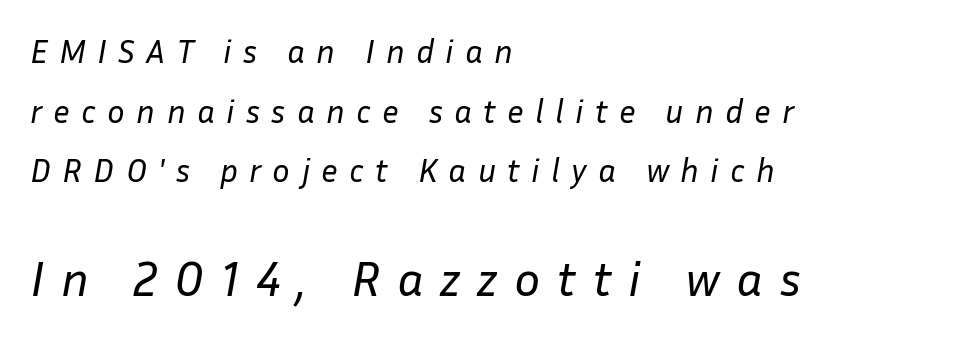
Each row of text sits above clean, open space. Is this a fixed-width face? No — the glyphs have proportional, varying widths. The typesetting does not lean heavy: it is not bold. The paragraph shown leans on its left margin. An italicized treatment has been applied to the whole sample.
